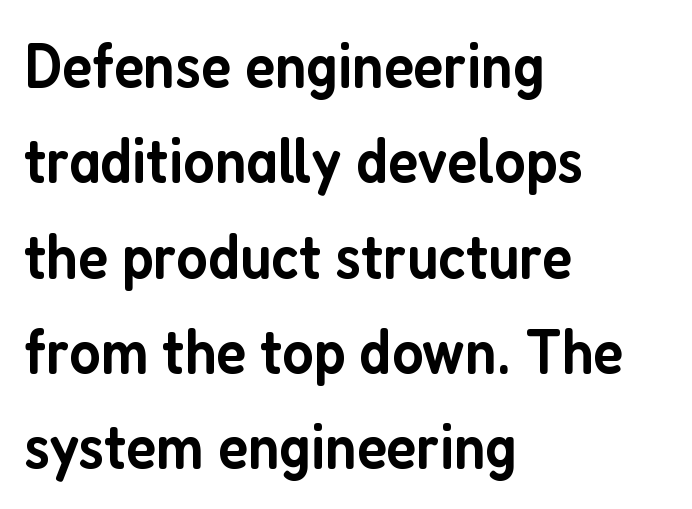
The glyphs in this specimen are sans serif. This block has exactly the height ordinary leading produces. The type is set solid horizontally, with unmodified tracking. You could not count columns in this text — the font is proportionally spaced.
